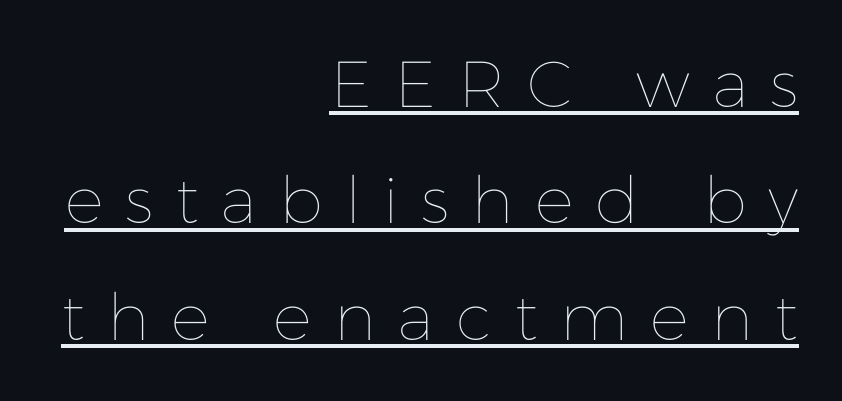
Q: Is the text bold? A: No.
Q: Is the text italic (slanted)? A: No, it is upright.
Q: Is the text underlined? A: Yes.
Q: How is the paragraph aligned? A: Right-aligned.
Q: Is the spacing between letters normal or unusually wide? A: Unusually wide.
Q: Width (condensed, normal, or wide)? A: Normal.
Q: Stroke contrast? A: Low.
Q: x-height? A: Medium.
Q: Monospaced? A: No.
